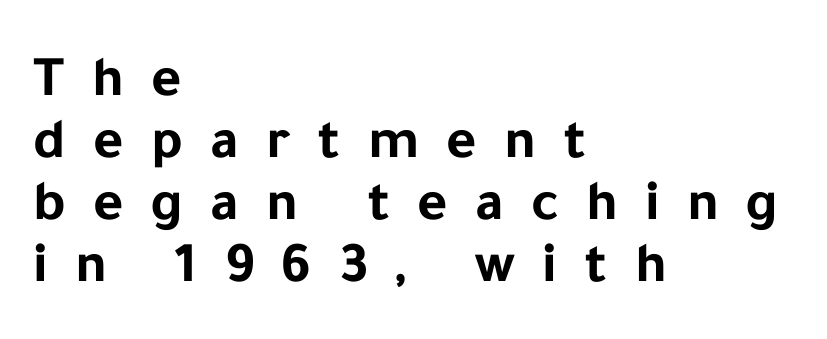
Q: Is the text bold? A: Yes.
Q: Is the text italic (slanted)? A: No, it is upright.
Q: Is the typeface a serif or a sans-serif typeface? A: Sans-serif.
Q: Is the text underlined? A: No.
Q: How is the paragraph aligned? A: Left-aligned.
Q: Is the spacing between letters normal or unusually wide? A: Unusually wide.
Q: Is the spacing between lines tight, normal or loose? A: Tight.
Q: Width (condensed, normal, or wide)? A: Normal.
Q: Stroke contrast? A: Low.
Q: x-height? A: Medium.
Q: Monospaced? A: No.
